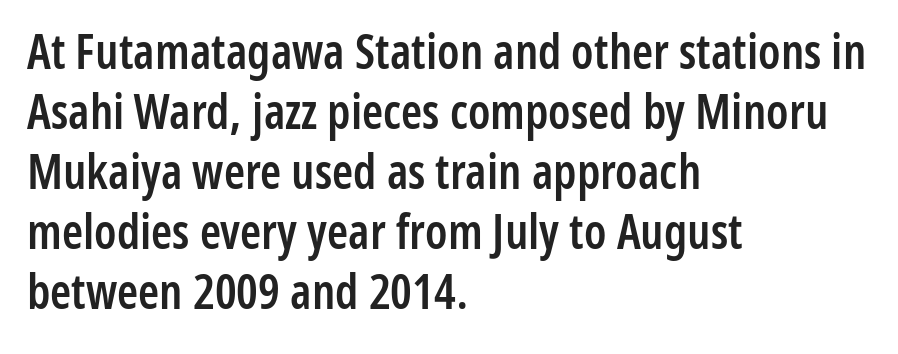
{"serif": "no", "italic": "no", "bold": "semi", "weight": "semibold", "width": "condensed", "stroke_contrast": "low", "x_height": "medium", "monospaced": "no", "underline": "no", "align": "left", "line_spacing": "normal", "line_spacing_ratio": 1.25, "letter_spacing": "normal", "letter_spacing_em": 0.0, "glyph_px": 48}
